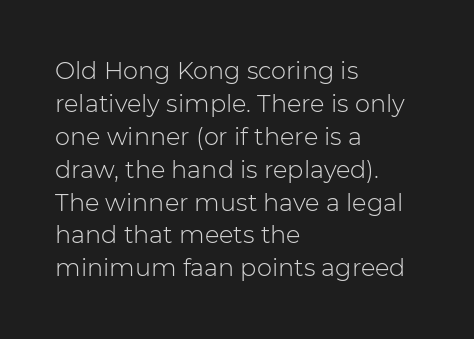
The image shows 24 px text type, upright; set left-aligned, normal line spacing (1.37x), normal letter spacing, not underlined.
